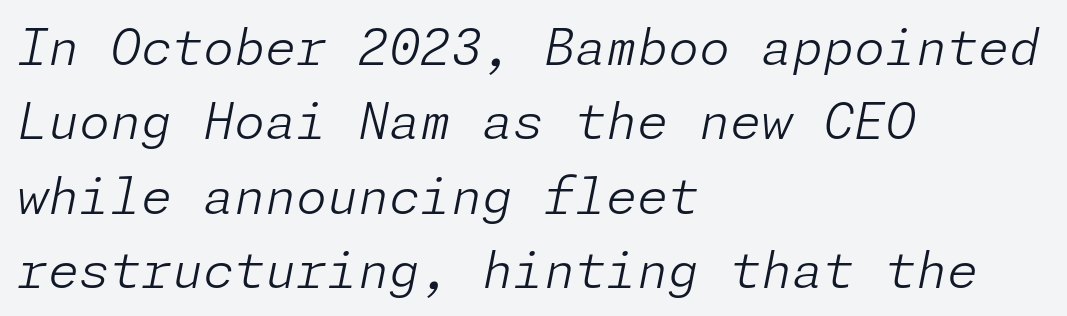
Q: Is the text bold? A: No.
Q: Is the text italic (slanted)? A: Yes, it leans right by about 11 degrees.
Q: Is the text underlined? A: No.
Q: How is the paragraph aligned? A: Left-aligned.
Q: Is the spacing between letters normal or unusually wide? A: Normal.
Q: Is the spacing between lines tight, normal or loose? A: Normal.
Q: Width (condensed, normal, or wide)? A: Normal.
Q: Stroke contrast? A: Low.
Q: x-height? A: Medium.
